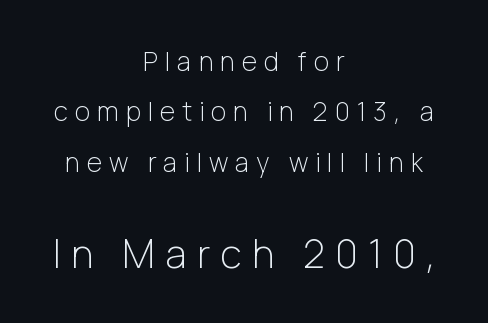
Q: Is the text bold? A: No.
Q: Is the text italic (slanted)? A: No, it is upright.
Q: Is the typeface a serif or a sans-serif typeface? A: Sans-serif.
Q: Is the text underlined? A: No.
Q: How is the paragraph aligned? A: Centered.
Q: Is the spacing between letters normal or unusually wide? A: Unusually wide.
Q: Is the spacing between lines tight, normal or loose? A: Loose.
Q: Which block of text is set in a larger size, the first (top) or the second (bottom)? A: The second (bottom) one.
Q: Width (condensed, normal, or wide)? A: Normal.
Q: Stroke contrast? A: Low.
Q: x-height? A: Medium.
Q: Monospaced? A: No.
